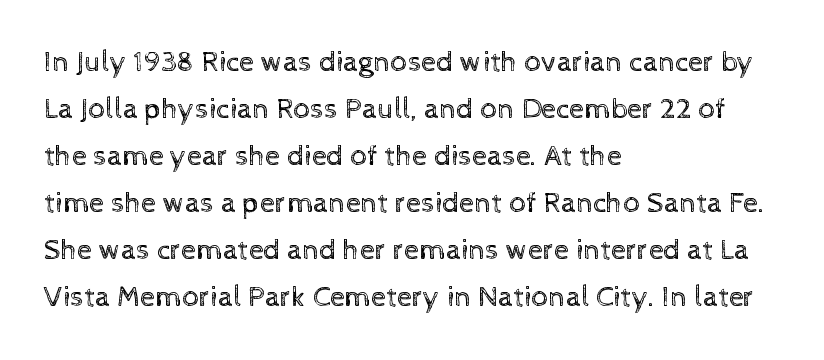
{"italic": "no", "bold": "no", "weight": "regular", "width": "normal", "x_height": "medium", "monospaced": "no", "underline": "no", "align": "left", "line_spacing": "normal", "line_spacing_ratio": 1.57, "letter_spacing": "normal", "letter_spacing_em": 0.0, "glyph_px": 30}
